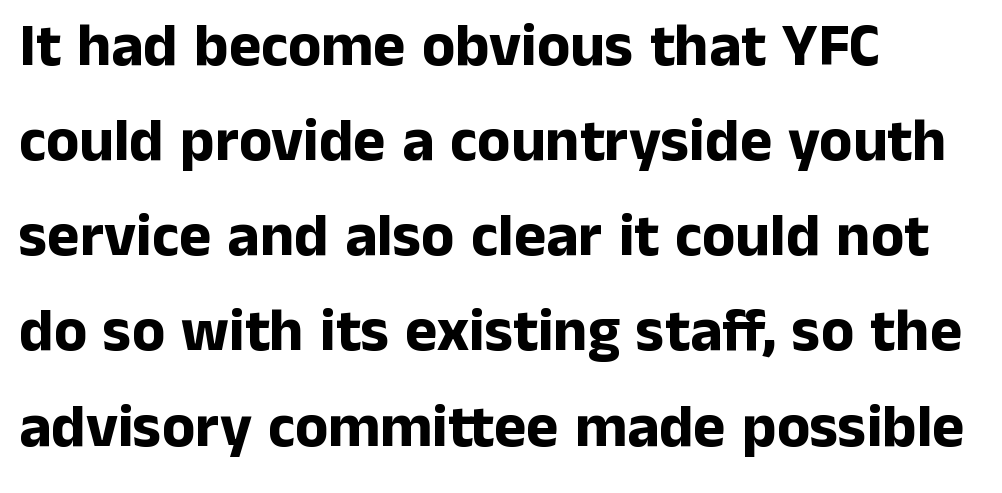
The image shows 61 px bold sans-serif type, upright; set left-aligned, normal line spacing (1.56x), normal letter spacing, not underlined; low stroke contrast and a medium x-height.
